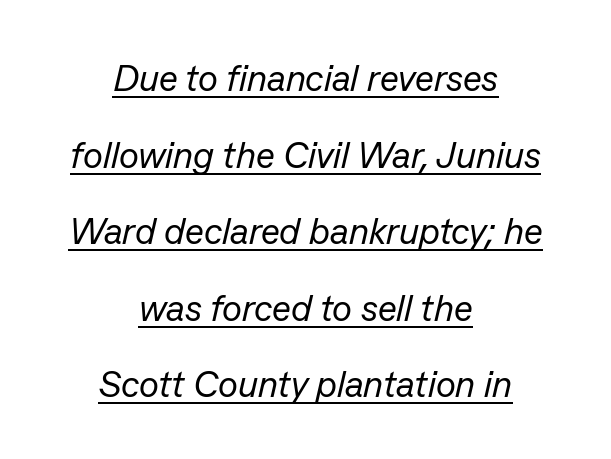
{"italic": "yes", "lean": "right", "slant_degrees": 13, "bold": "no", "weight": "regular", "width": "normal", "stroke_contrast": "low", "x_height": "medium", "monospaced": "no", "underline": "yes", "align": "center", "line_spacing": "loose", "line_spacing_ratio": 2.07, "letter_spacing": "normal", "letter_spacing_em": 0.0, "glyph_px": 37}
